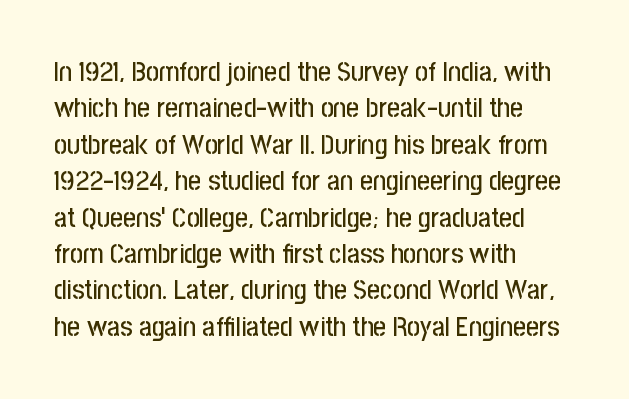
Q: Is the text italic (slanted)? A: No, it is upright.
Q: Is the typeface a serif or a sans-serif typeface? A: Sans-serif.
Q: Is the text underlined? A: No.
Q: How is the paragraph aligned? A: Left-aligned.
Q: Is the spacing between letters normal or unusually wide? A: Normal.
Q: Is the spacing between lines tight, normal or loose? A: Normal.
Q: Width (condensed, normal, or wide)? A: Condensed.
Q: Stroke contrast? A: Low.
Q: x-height? A: Medium.
Q: Monospaced? A: No.
